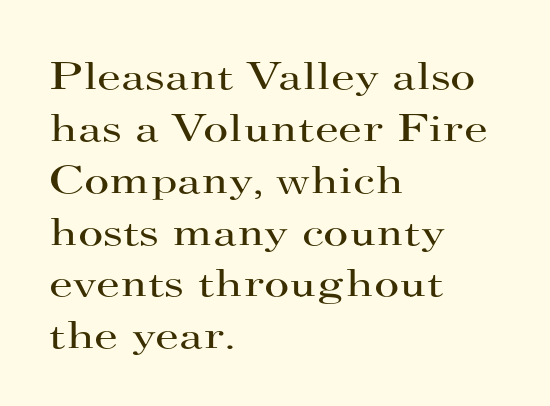
The image shows 39 px regular-weight, wide serif type, upright; set left-aligned, normal line spacing (1.33x), normal letter spacing, not underlined; high stroke contrast and a small x-height.
